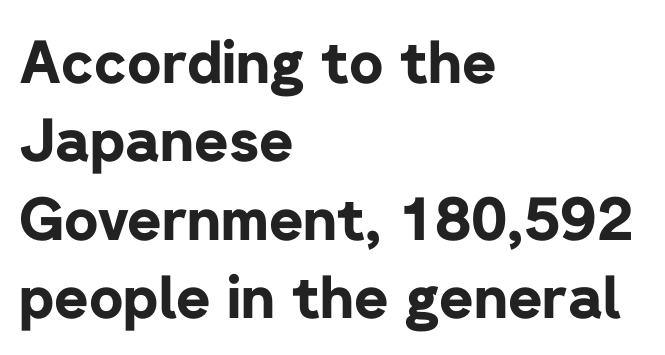
Honestly, there is no underline to notice here at all. Visually the block forms a straight wall on the left and a jagged coastline on the right. The typeface chosen for these lines omits serifs. The rows are spaced the way most documents space them. A typesetter would mark this as roman, not italic. Character widths vary here, with narrow letters taking less room than wide ones.
